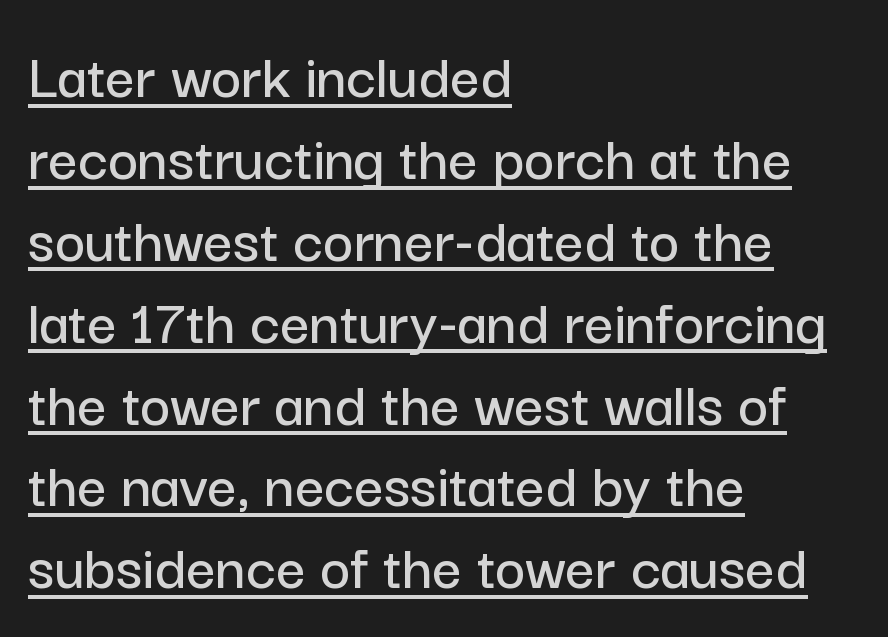
The image shows 65 px sans-serif type, upright; set left-aligned, normal line spacing (1.26x), normal letter spacing, underlined; low stroke contrast and a medium x-height.
